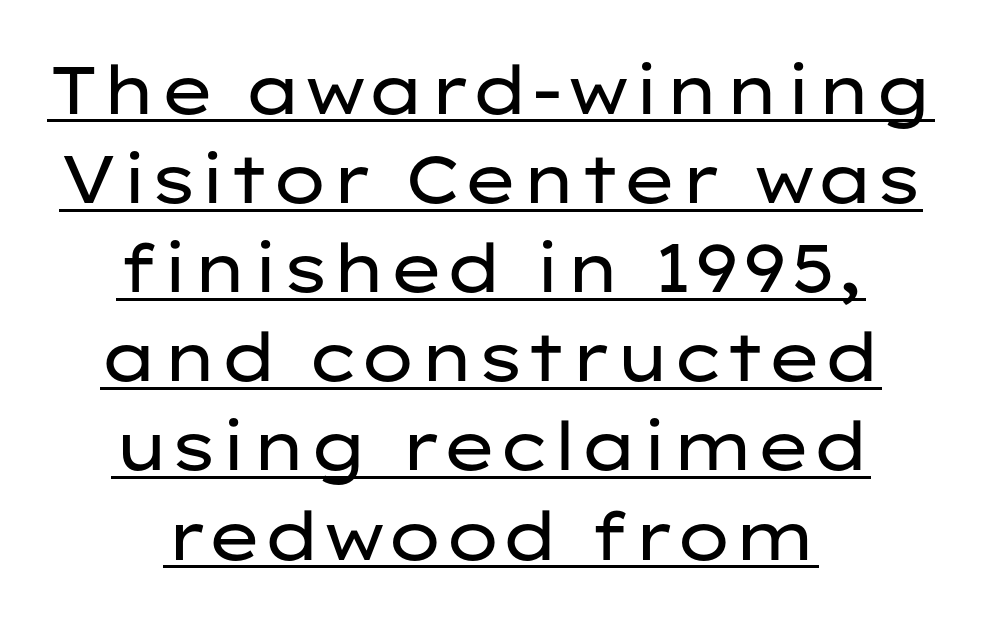
{"serif": "no", "italic": "no", "bold": "no", "weight": "regular", "width": "wide", "stroke_contrast": "low", "x_height": "medium", "monospaced": "no", "underline": "yes", "align": "center", "line_spacing": "normal", "line_spacing_ratio": 1.33, "letter_spacing": "normal", "letter_spacing_em": 0.0, "glyph_px": 67}
